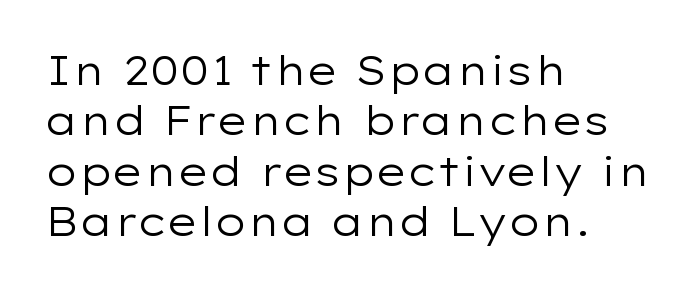
The image shows 40 px regular-weight, wide sans-serif type, upright; set left-aligned, normal line spacing (1.26x), normal letter spacing, not underlined; low stroke contrast and a medium x-height.
